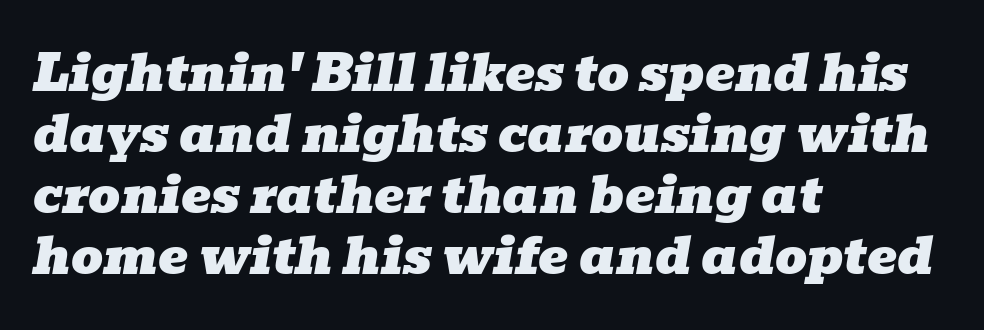
The image shows 50 px wide serif type, italic (leaning right); set left-aligned, line spacing 1.22x, normal letter spacing, not underlined; low stroke contrast and a medium x-height.
